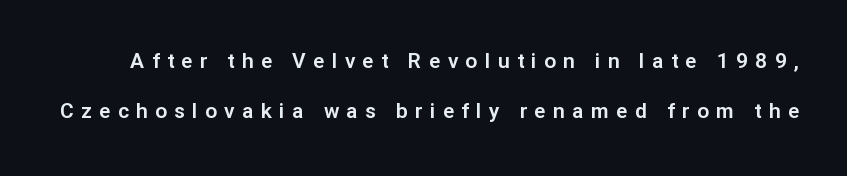
The image shows 21 px text type, upright; set loose line spacing (2.36x), unusually wide letter spacing (+0.35 em), not underlined.
